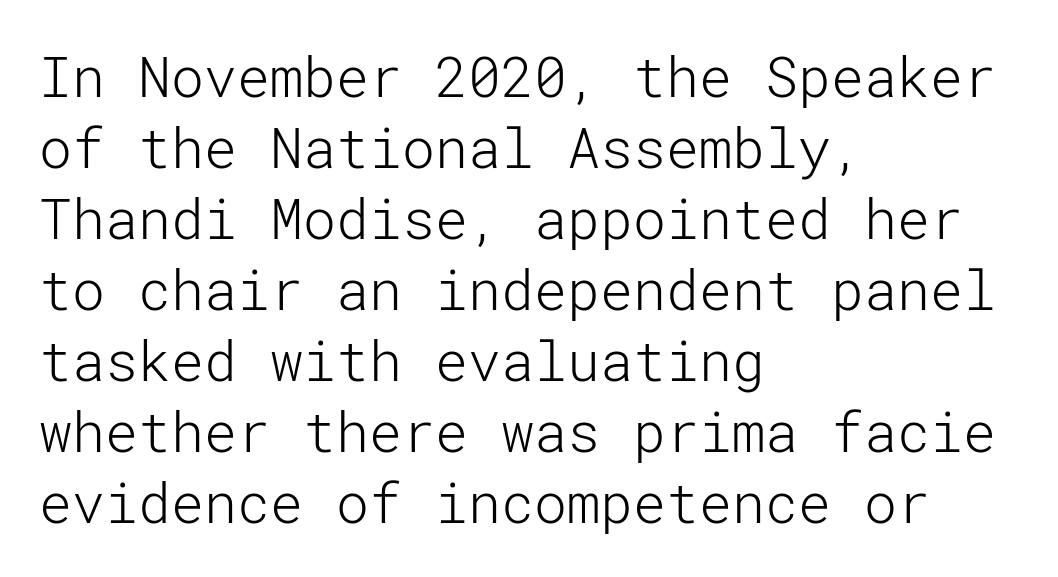
Is the type heavy? It reads as light-to-regular instead. How are the letters spaced? Ordinarily, with no added tracking. Typographically, this falls in the sans-serif category. Vertical spacing — default. Each row of text sits above clean, open space.
